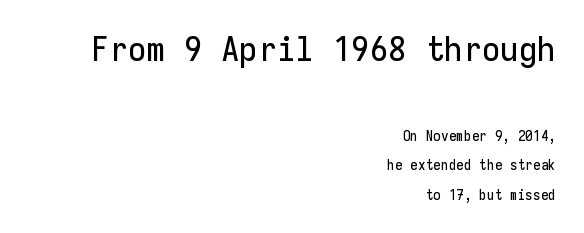
The image shows 34 px sans-serif type, upright, monospaced; set right-aligned, loose line spacing (2.11x), normal letter spacing, not underlined; the first (top) block is 2.43x larger; low stroke contrast and a medium x-height.
